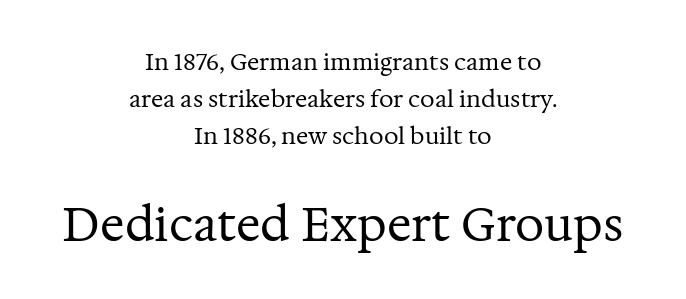
{"serif": "yes", "italic": "no", "bold": "no", "weight": "regular", "width": "normal", "stroke_contrast": "medium", "x_height": "medium", "monospaced": "no", "underline": "no", "align": "center", "line_spacing": "normal", "line_spacing_ratio": 1.61, "letter_spacing": "normal", "letter_spacing_em": 0.0, "larger_block": "second", "size_ratio": 2.0, "glyph_px": 46}
